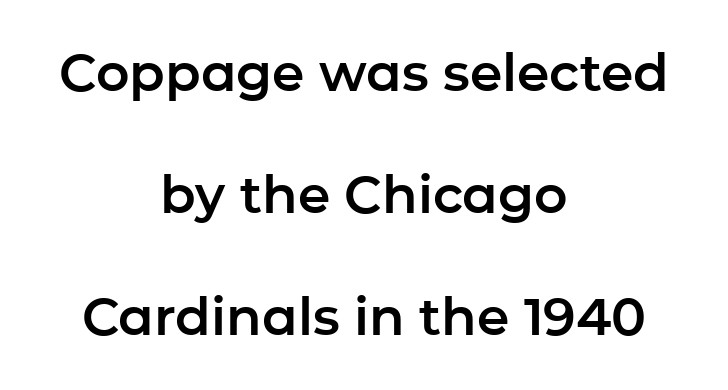
Descenders hang freely into open space. This sample uses an upright cut, with every glyph sitting square on the baseline. Observe the absence of serifs on each vertical stroke in this sample. Leading: increased. Nothing unusual about the tracking: characters are spaced as the font intends. The lines are quadded center.
